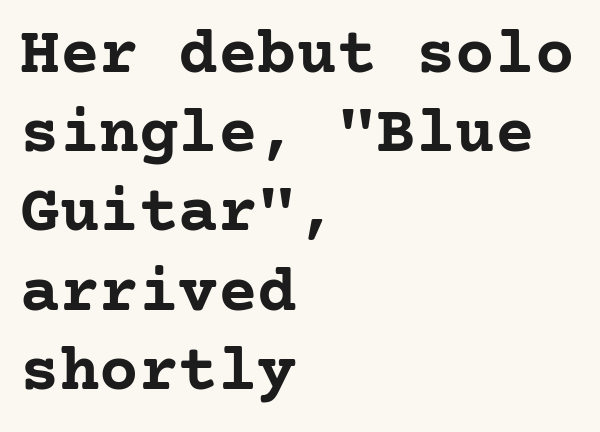
Is this a sans? No — the strokes have serifs. Compared with an ordinary text face, these strokes are far heavier — a full bold. The area under the type is left untouched. A roman cut, with each character standing at attention. How are the letters spaced? Ordinarily, with no added tracking.
